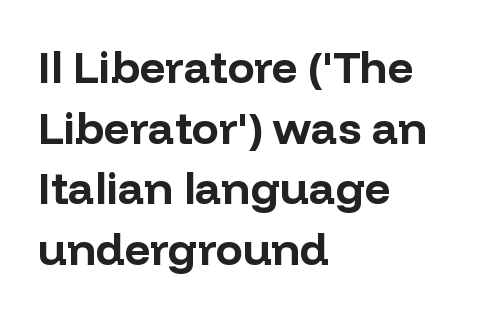
The specimen reads as upright at a glance. Clear beneath every line of the passage. The typeface chosen for these lines omits serifs. Notice how descenders clear the ascenders below comfortably — that's standard leading.
